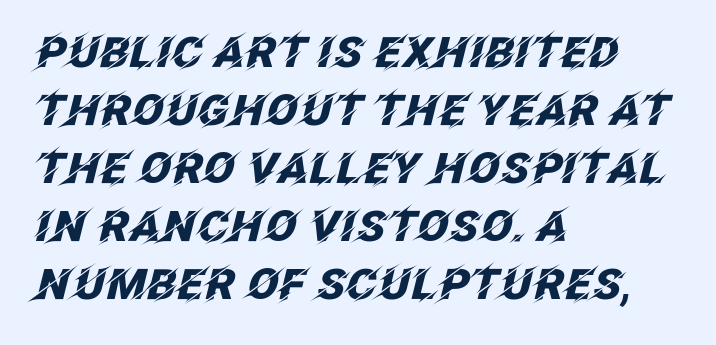
A normal amount of white space separates one row of letters from the next. This sample has the flowing, uneven cadence of proportional lettering. Emphasis by weight is at full strength: bold. The baseline area is clear. This rendering uses left alignment, leaving the right contour irregular. The letters are slanted; this is an italic face.
